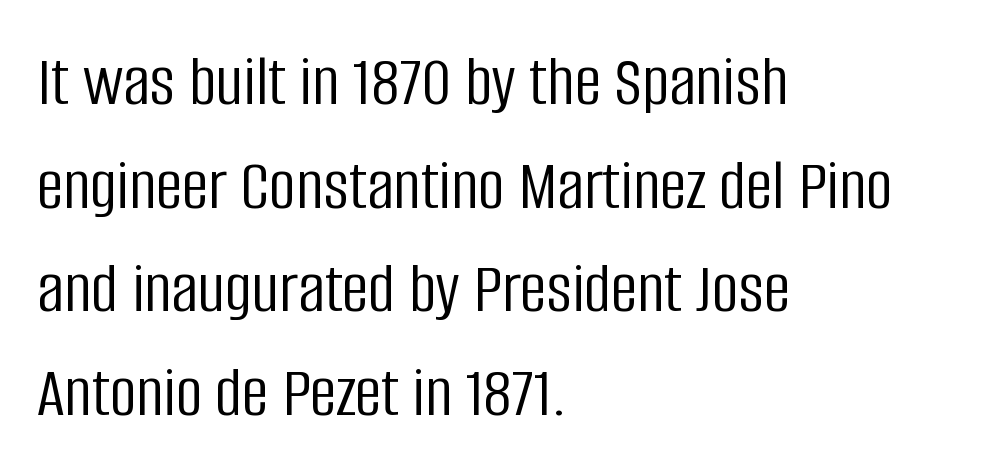
The letters look calm and open, with moderate or lighter stems. Letter spacing: default. Is there much room between lines? A standard amount, neither cramped nor airy. Tall strokes in this sample are plumb rather than angled. These lines stack with their left ends in a neat column. Just letters on the line, the space beneath them empty.
